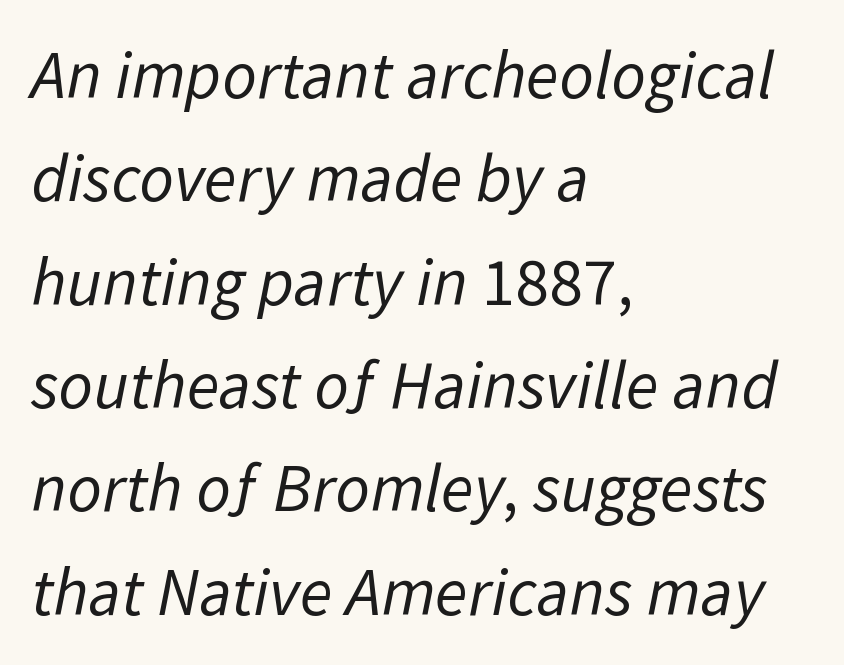
Q: Is the text bold? A: No.
Q: Is the typeface a serif or a sans-serif typeface? A: Sans-serif.
Q: Is the text underlined? A: No.
Q: How is the paragraph aligned? A: Left-aligned.
Q: Is the spacing between letters normal or unusually wide? A: Normal.
Q: Is the spacing between lines tight, normal or loose? A: Normal.
Q: Width (condensed, normal, or wide)? A: Normal.
Q: Stroke contrast? A: Low.
Q: x-height? A: Medium.
Q: Monospaced? A: No.
